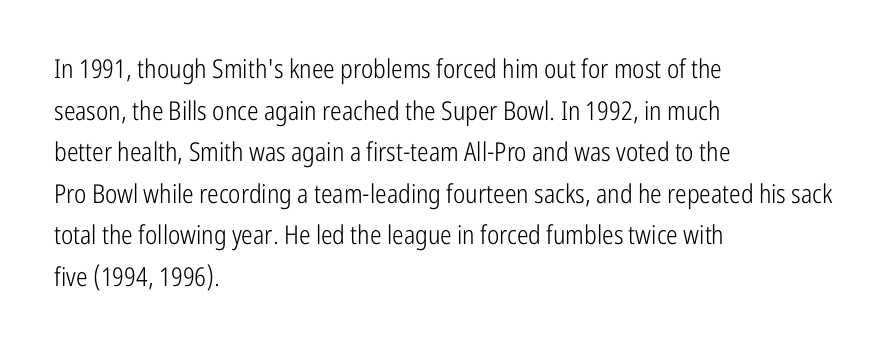
The image shows 26 px text type, upright; set left-aligned, normal line spacing (1.6x), normal letter spacing, not underlined.
